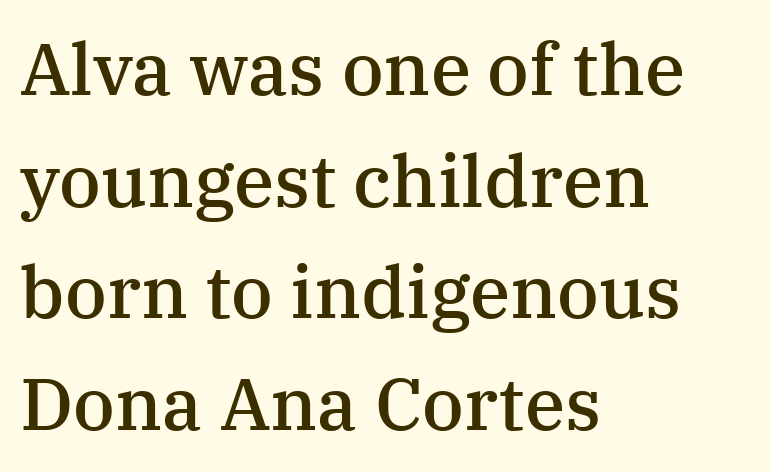
Short and long lines alike share a common starting point at left. Weight check: semibold — heavier than regular, not quite bold. Observe the serifs anchoring each vertical stroke in this sample. Compared with typical paragraphs, the rows here are spaced about the same. Characters follow at the spacing the type designer built in. Here the designer chose a conventional face with non-uniform glyph widths.
